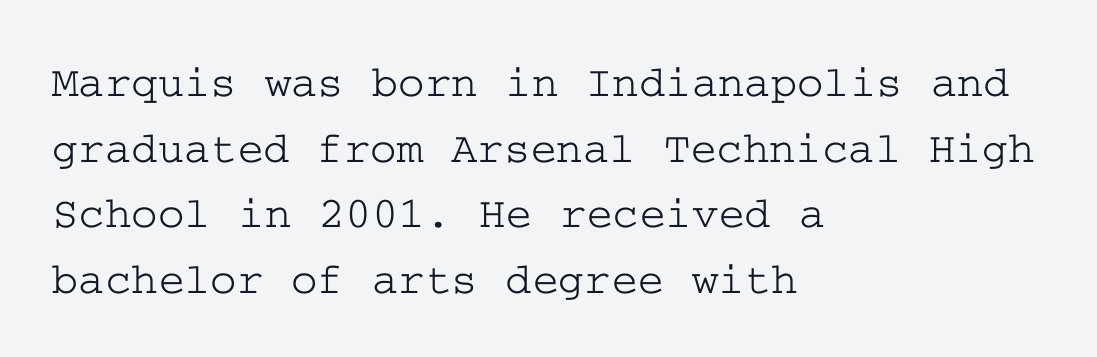
{"serif": "yes", "italic": "no", "width": "wide", "stroke_contrast": "low", "x_height": "medium", "underline": "no", "align": "left", "line_spacing": "normal", "line_spacing_ratio": 1.46, "letter_spacing": "normal", "letter_spacing_em": 0.0, "glyph_px": 45}
